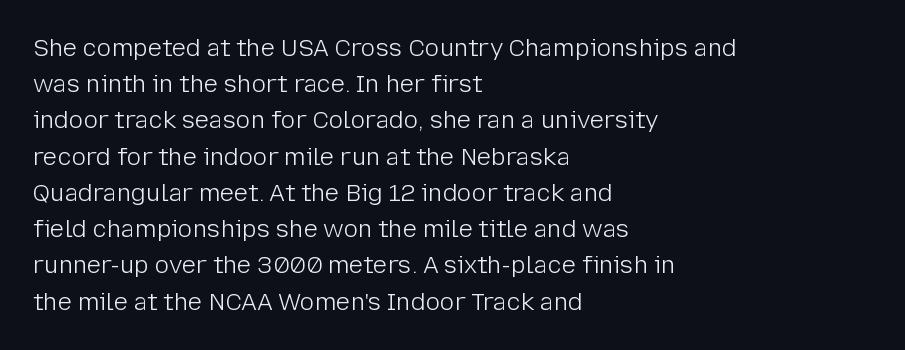
Default kerning and tracking; the words read as compact shapes. Tall strokes in this sample are plumb rather than angled. This rendering uses left alignment, leaving the right contour irregular. Students, observe: this is what conventionally led text looks like. Each stroke keeps to a modest, everyday thickness or less. Honestly, there is no underline to notice here at all.
